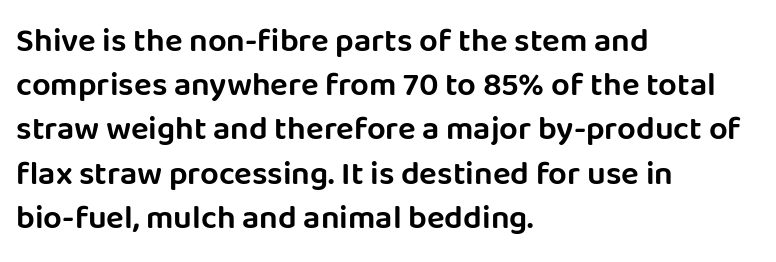
{"serif": "no", "italic": "no", "width": "normal", "stroke_contrast": "low", "x_height": "large", "monospaced": "no", "underline": "no", "align": "left", "line_spacing": "normal", "line_spacing_ratio": 1.34, "letter_spacing": "normal", "letter_spacing_em": 0.0, "glyph_px": 33}
